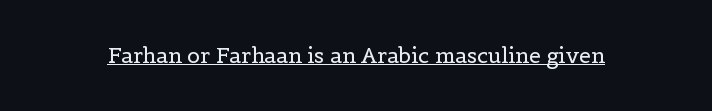
Italic: no, the glyphs are upright roman. You can see a thin bar hugging the bottom of the glyphs. Nothing heavy about these letters — not bold at all. Look at the tracking — it's just the regular setting, nothing added.
